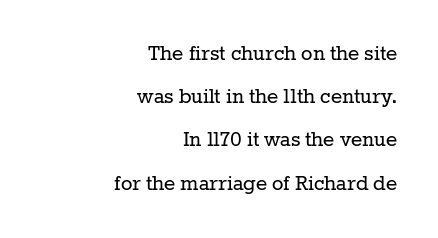
{"italic": "no", "bold": "no", "underline": "no", "align": "right", "line_spacing_ratio": 1.8, "letter_spacing": "normal", "letter_spacing_em": 0.0, "glyph_px": 24}
